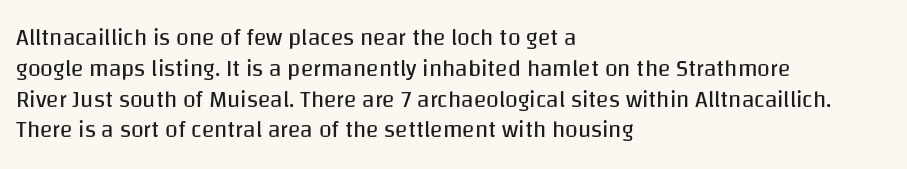
{"italic": "no", "bold": "no", "underline": "no", "align": "left", "line_spacing": "normal", "line_spacing_ratio": 1.34, "letter_spacing": "normal", "letter_spacing_em": 0.0, "glyph_px": 23}
